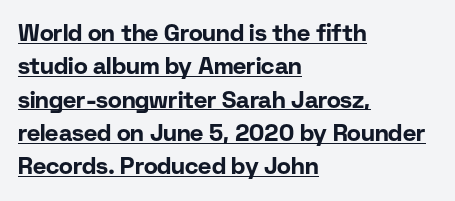
Q: Is the text bold? A: Yes.
Q: Is the text italic (slanted)? A: No, it is upright.
Q: Is the text underlined? A: Yes.
Q: How is the paragraph aligned? A: Left-aligned.
Q: Is the spacing between letters normal or unusually wide? A: Normal.
Q: Is the spacing between lines tight, normal or loose? A: Normal.
